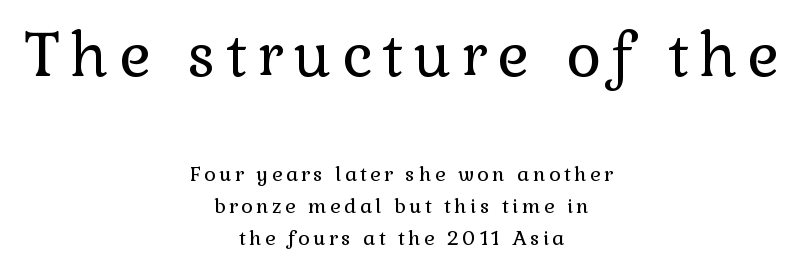
Q: Is the text bold? A: No.
Q: Is the text italic (slanted)? A: No, it is upright.
Q: Is the typeface a serif or a sans-serif typeface? A: Serif.
Q: Is the text underlined? A: No.
Q: How is the paragraph aligned? A: Centered.
Q: Is the spacing between lines tight, normal or loose? A: Normal.
Q: Which block of text is set in a larger size, the first (top) or the second (bottom)? A: The first (top) one.
Q: Width (condensed, normal, or wide)? A: Normal.
Q: x-height? A: Medium.
Q: Monospaced? A: No.
